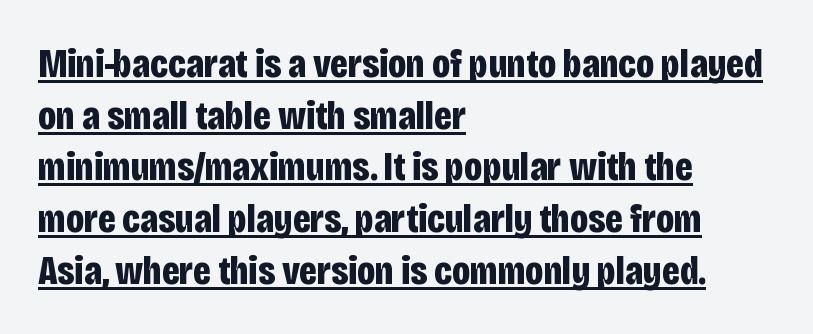
Inter-character spacing is left at the font's built-in metrics. You'd pick this weight for a headline — it's a proper bold. You can tell it's not italic because the verticals are truly vertical. Horizontally, the lines are justified to the leading edge only. The characters display no serif detailing; their extremities are plain. Proportional: the letters do not fall into vertical columns.
